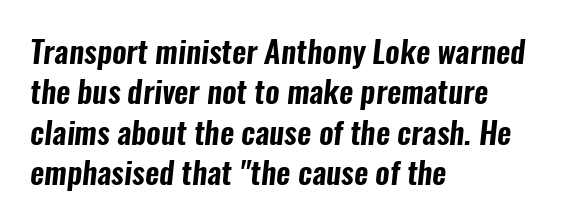
{"serif": "no", "width": "condensed", "stroke_contrast": "low", "x_height": "medium", "monospaced": "no", "underline": "no", "align": "left", "line_spacing": "normal", "line_spacing_ratio": 1.3, "letter_spacing": "normal", "letter_spacing_em": 0.0, "glyph_px": 31}
